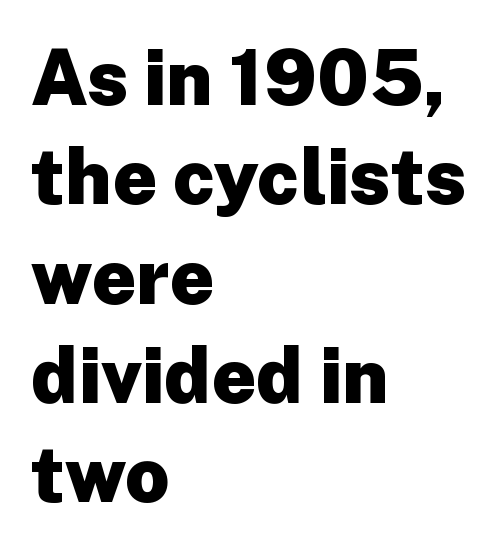
Q: Is the text bold? A: Yes.
Q: Is the text italic (slanted)? A: No, it is upright.
Q: Is the typeface a serif or a sans-serif typeface? A: Sans-serif.
Q: Is the text underlined? A: No.
Q: How is the paragraph aligned? A: Left-aligned.
Q: Is the spacing between letters normal or unusually wide? A: Normal.
Q: Is the spacing between lines tight, normal or loose? A: Normal.
Q: Width (condensed, normal, or wide)? A: Normal.
Q: Stroke contrast? A: Low.
Q: x-height? A: Medium.
Q: Monospaced? A: No.
